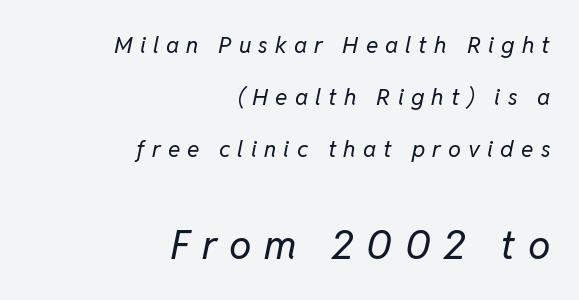
The image shows 40 px regular-weight type, italic (leaning right); set right-aligned, loose line spacing (2.27x), unusually wide letter spacing (+0.31 em), not underlined; the second (bottom) block is 1.74x larger; low stroke contrast and a medium x-height.
